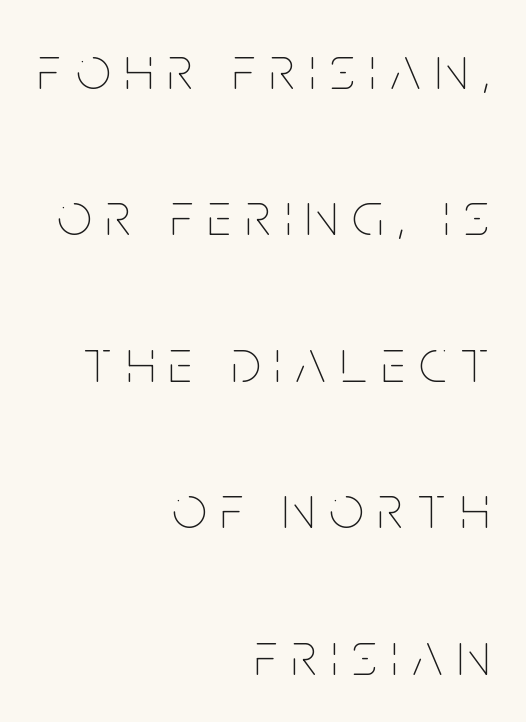
Q: Is the text bold? A: No.
Q: Is the text italic (slanted)? A: No, it is upright.
Q: Is the text underlined? A: No.
Q: How is the paragraph aligned? A: Right-aligned.
Q: Is the spacing between letters normal or unusually wide? A: Unusually wide.
Q: Is the spacing between lines tight, normal or loose? A: Loose.
Q: Width (condensed, normal, or wide)? A: Condensed.
Q: Stroke contrast? A: Low.
Q: x-height? A: Large.
Q: Monospaced? A: No.
